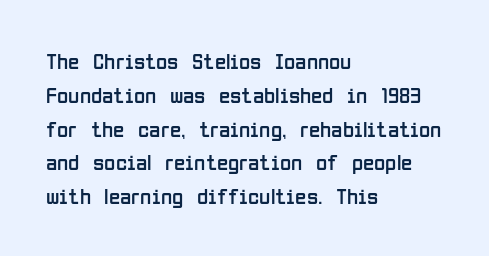
Just letters on the line, the space beneath them empty. Evenly set lines give the paragraph a standard silhouette. Heft: none added — not bold. Notice how the passage keeps a crisp vertical edge on the left only. No extra tracking has been applied to these lines. A roman cut, with each character standing at attention.
